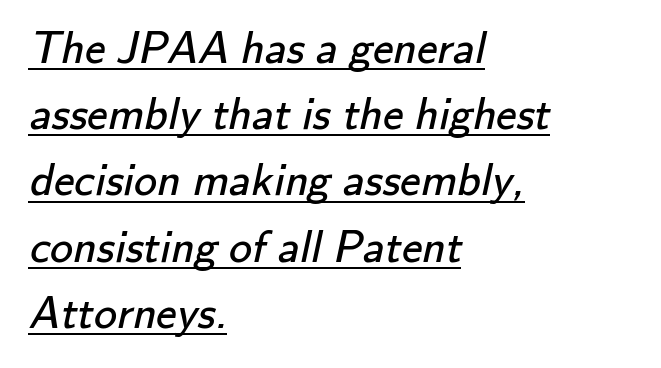
The image shows 46 px regular-weight sans-serif type; set left-aligned, normal line spacing (1.44x), normal letter spacing, underlined; low stroke contrast and a small x-height.
